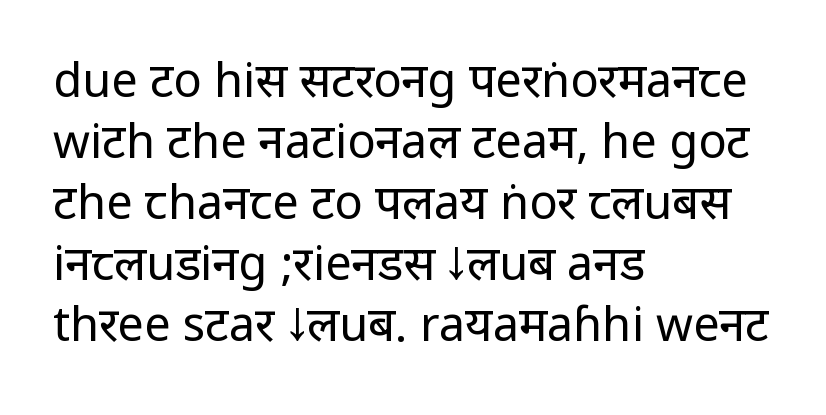
Q: Is the text bold? A: No.
Q: Is the text italic (slanted)? A: No, it is upright.
Q: Is the typeface a serif or a sans-serif typeface? A: Sans-serif.
Q: Is the text underlined? A: No.
Q: How is the paragraph aligned? A: Left-aligned.
Q: Is the spacing between letters normal or unusually wide? A: Normal.
Q: Is the spacing between lines tight, normal or loose? A: Normal.
Q: Width (condensed, normal, or wide)? A: Condensed.
Q: Stroke contrast? A: Low.
